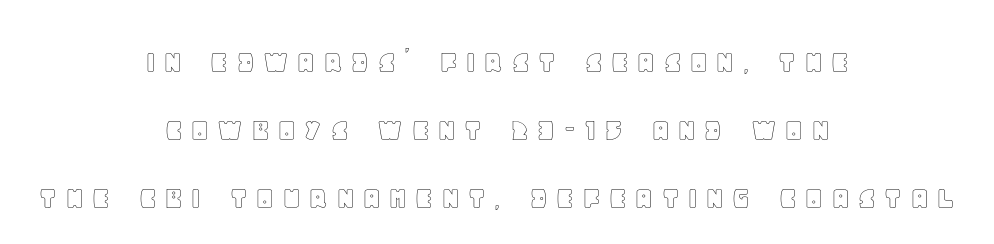
The image shows 34 px text type, upright; set centered, loose line spacing (2.0x), unusually wide letter spacing (+0.2 em), not underlined; a large x-height.
